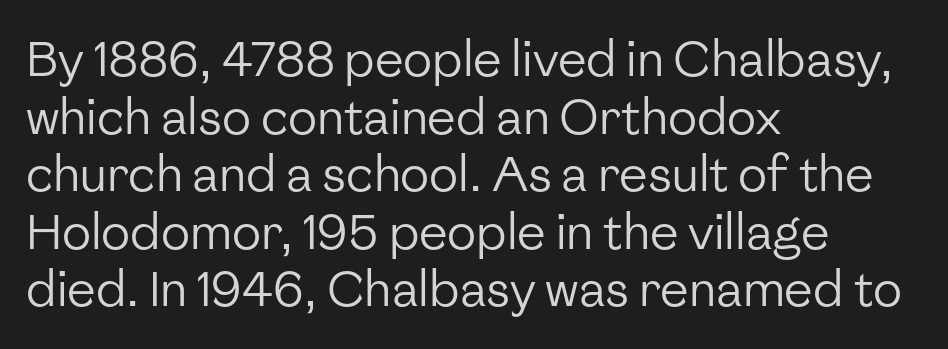
{"serif": "no", "italic": "no", "bold": "no", "weight": "regular", "width": "normal", "stroke_contrast": "low", "x_height": "medium", "monospaced": "no", "underline": "no", "align": "left", "line_spacing_ratio": 1.2, "letter_spacing": "normal", "letter_spacing_em": 0.0, "glyph_px": 48}
